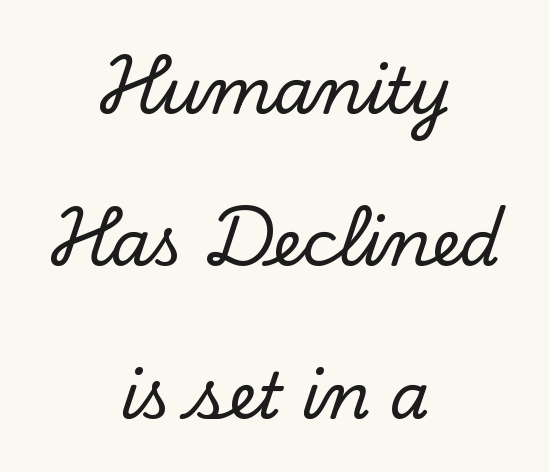
{"serif": "yes", "width": "normal", "stroke_contrast": "low", "x_height": "small", "monospaced": "no", "underline": "no", "align": "center", "line_spacing": "loose", "line_spacing_ratio": 2.38, "letter_spacing": "normal", "letter_spacing_em": 0.0, "glyph_px": 64}
